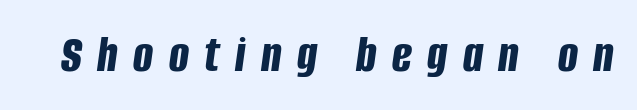
Lines of text with bare space underneath. Each letter keeps its own natural width here, so spacing adapts to shape. The passage shown is emphatically bold. Loose tracking; the words dissolve into strings of separated letters.
